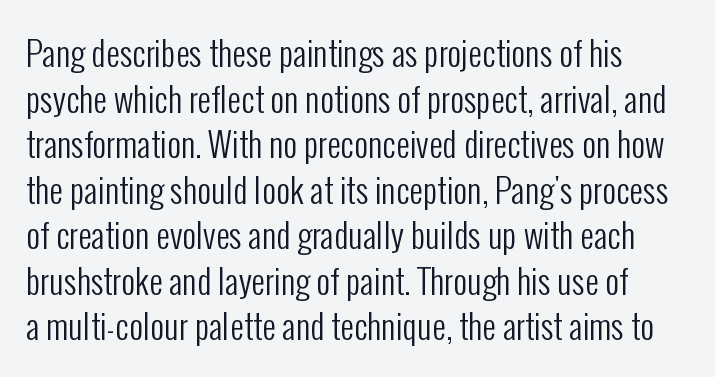
Q: Is the text bold? A: No.
Q: Is the text italic (slanted)? A: No, it is upright.
Q: Is the typeface a serif or a sans-serif typeface? A: Sans-serif.
Q: Is the text underlined? A: No.
Q: How is the paragraph aligned? A: Left-aligned.
Q: Is the spacing between letters normal or unusually wide? A: Normal.
Q: Is the spacing between lines tight, normal or loose? A: Normal.
Q: Width (condensed, normal, or wide)? A: Condensed.
Q: Stroke contrast? A: Low.
Q: x-height? A: Medium.
Q: Monospaced? A: No.
